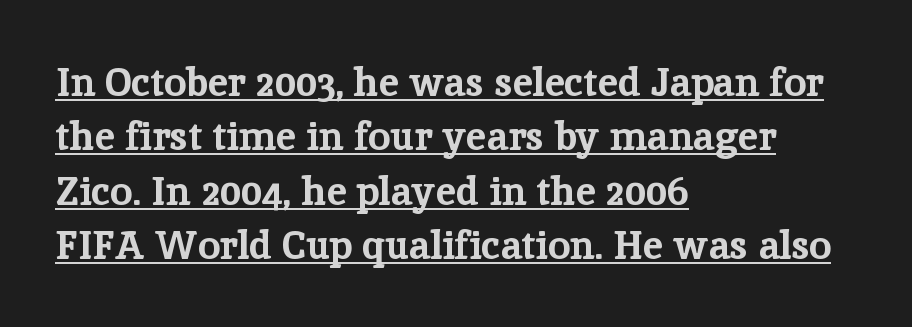
These lines are composed in type with serifs. Compared with a centered layout, this one pins lines to the left instead. Varying glyph widths throughout — classic text-font behaviour. This is underlined copy, the kind a proofreader might mark for attention. This block has exactly the height ordinary leading produces. This sample uses plain, unmodified letter spacing.
